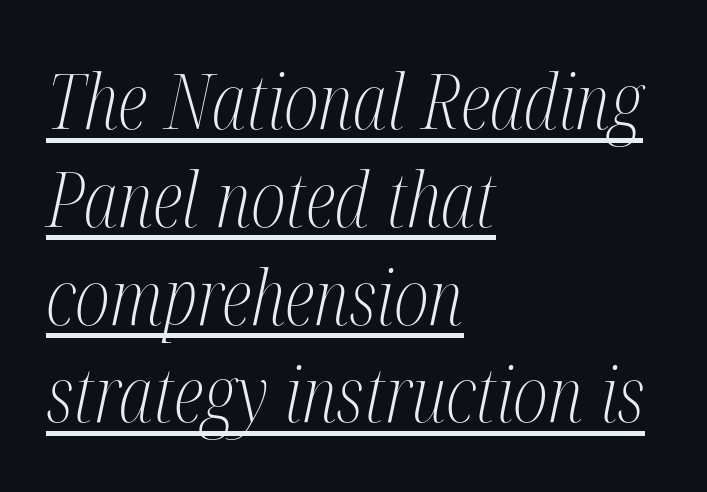
Q: Is the text bold? A: No.
Q: Is the text italic (slanted)? A: Yes, it leans right by about 12 degrees.
Q: Is the typeface a serif or a sans-serif typeface? A: Serif.
Q: Is the text underlined? A: Yes.
Q: How is the paragraph aligned? A: Left-aligned.
Q: Is the spacing between letters normal or unusually wide? A: Normal.
Q: Is the spacing between lines tight, normal or loose? A: Normal.
Q: Width (condensed, normal, or wide)? A: Condensed.
Q: Stroke contrast? A: Medium.
Q: x-height? A: Medium.
Q: Monospaced? A: No.
